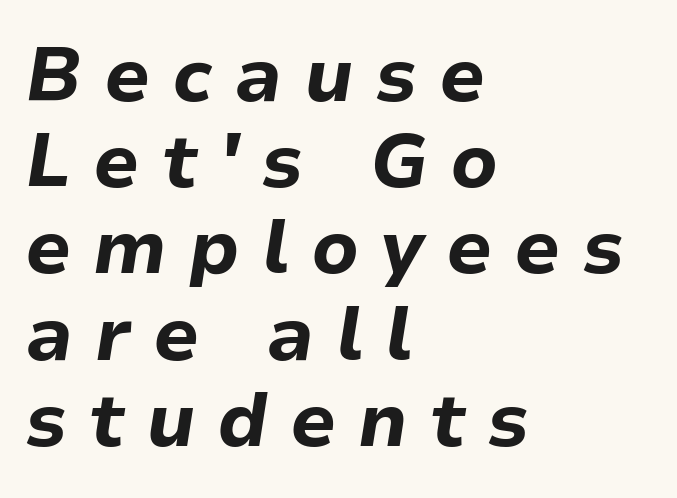
The image shows 75 px bold type, italic (leaning right); set left-aligned, tight line spacing (1.15x), unusually wide letter spacing (+0.29 em), not underlined; low stroke contrast and a medium x-height.
